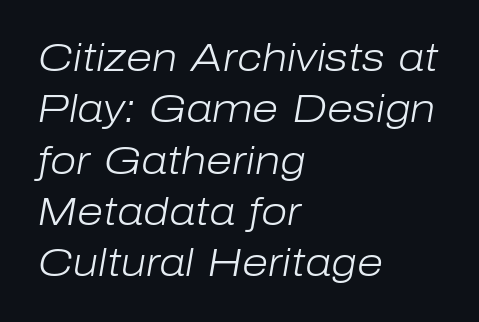
{"italic": "yes", "lean": "right", "slant_degrees": 10, "bold": "no", "weight": "light", "width": "normal", "stroke_contrast": "low", "x_height": "medium", "monospaced": "no", "underline": "no", "align": "left", "line_spacing": "normal", "line_spacing_ratio": 1.35, "letter_spacing": "normal", "letter_spacing_em": 0.0, "glyph_px": 38}
